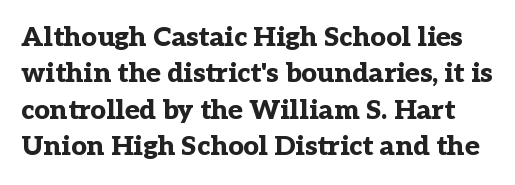
{"italic": "no", "bold": "yes", "underline": "no", "line_spacing": "normal", "line_spacing_ratio": 1.35, "letter_spacing": "normal", "letter_spacing_em": 0.0, "glyph_px": 27}
